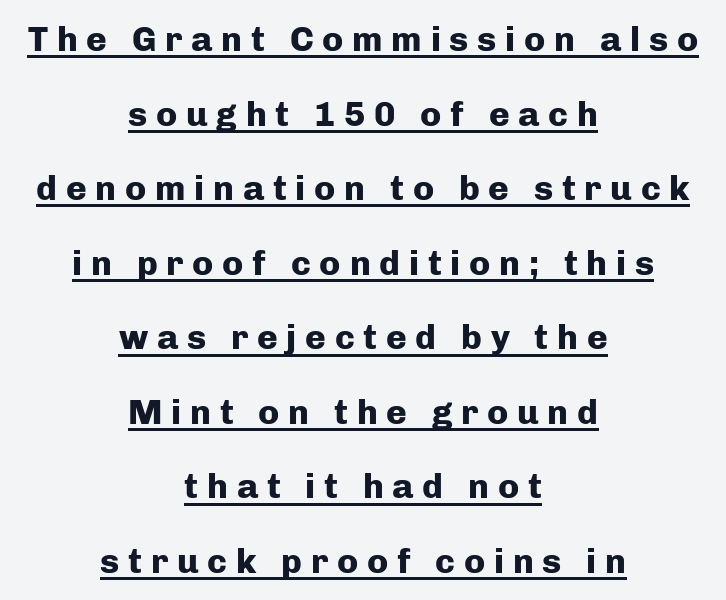
Q: Is the text bold? A: Yes.
Q: Is the text italic (slanted)? A: No, it is upright.
Q: Is the typeface a serif or a sans-serif typeface? A: Sans-serif.
Q: Is the text underlined? A: Yes.
Q: How is the paragraph aligned? A: Centered.
Q: Is the spacing between letters normal or unusually wide? A: Unusually wide.
Q: Is the spacing between lines tight, normal or loose? A: Loose.
Q: Width (condensed, normal, or wide)? A: Normal.
Q: Stroke contrast? A: Low.
Q: x-height? A: Medium.
Q: Monospaced? A: No.
